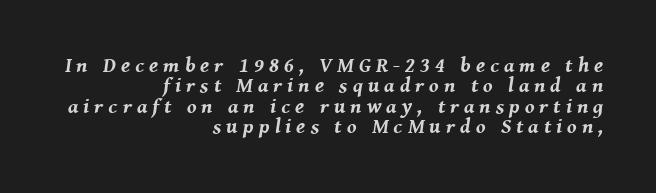
Q: Is the text bold? A: Yes.
Q: Is the text italic (slanted)? A: Yes, it leans right by about 8 degrees.
Q: Is the text underlined? A: No.
Q: How is the paragraph aligned? A: Right-aligned.
Q: Is the spacing between letters normal or unusually wide? A: Unusually wide.
Q: Is the spacing between lines tight, normal or loose? A: Tight.
